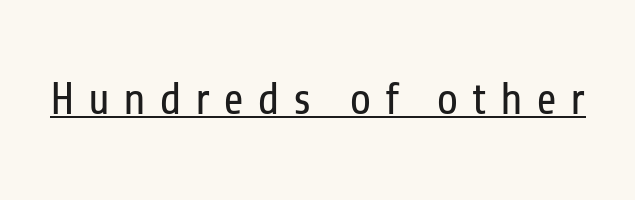
{"serif": "no", "italic": "no", "bold": "no", "weight": "regular", "width": "condensed", "stroke_contrast": "low", "x_height": "medium", "monospaced": "no", "underline": "yes", "letter_spacing": "wide", "letter_spacing_em": 0.29, "glyph_px": 45}
